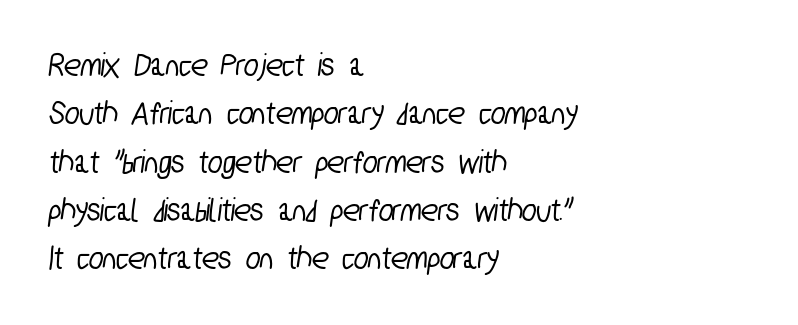
The image shows 34 px condensed sans-serif type; set left-aligned, normal line spacing (1.42x), normal letter spacing, not underlined; low stroke contrast and a medium x-height.
